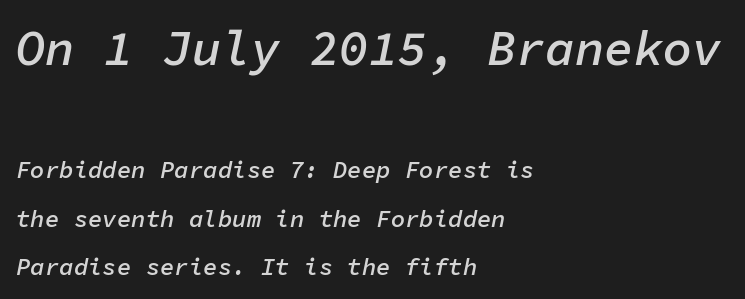
{"italic": "yes", "lean": "right", "slant_degrees": 11, "bold": "semi", "weight": "semibold", "width": "normal", "stroke_contrast": "low", "x_height": "medium", "monospaced": "yes", "underline": "no", "align": "left", "line_spacing": "loose", "line_spacing_ratio": 2.02, "letter_spacing": "normal", "letter_spacing_em": 0.0, "larger_block": "first", "size_ratio": 2.04, "glyph_px": 49}
